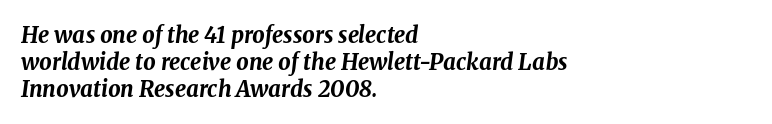
The passage shown leans; its letterforms are oblique. The paragraph shown leans on its left margin. Heft: maximum for text — a bold. The horizontal fit of the characters is conventional and even. The space directly below the letters is spotless.
